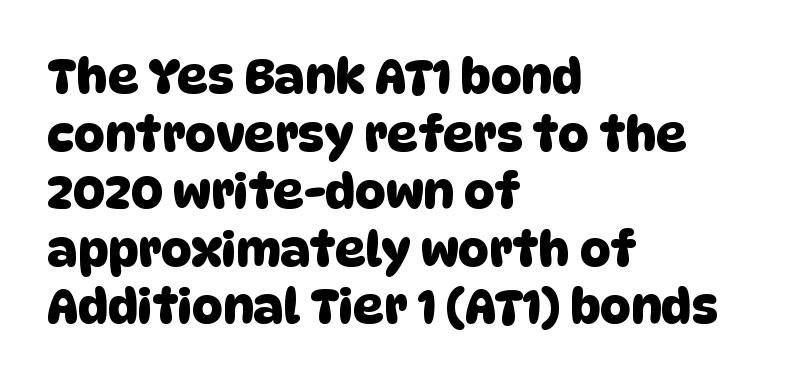
Q: Is the typeface a serif or a sans-serif typeface? A: Sans-serif.
Q: Is the text underlined? A: No.
Q: How is the paragraph aligned? A: Left-aligned.
Q: Is the spacing between letters normal or unusually wide? A: Normal.
Q: Width (condensed, normal, or wide)? A: Normal.
Q: Stroke contrast? A: Low.
Q: x-height? A: Large.
Q: Monospaced? A: No.
